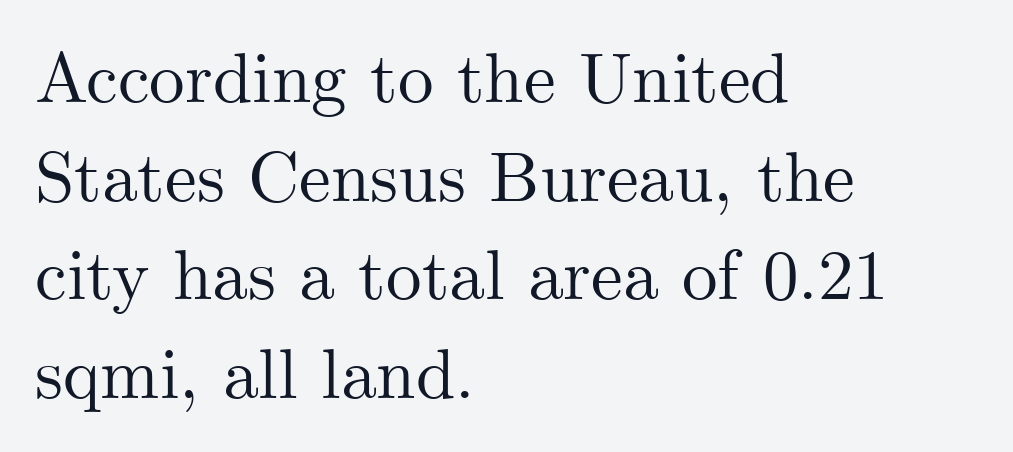
Q: Is the text italic (slanted)? A: No, it is upright.
Q: Is the typeface a serif or a sans-serif typeface? A: Serif.
Q: Is the text underlined? A: No.
Q: How is the paragraph aligned? A: Left-aligned.
Q: Is the spacing between letters normal or unusually wide? A: Normal.
Q: Is the spacing between lines tight, normal or loose? A: Normal.
Q: Width (condensed, normal, or wide)? A: Normal.
Q: Stroke contrast? A: Medium.
Q: x-height? A: Small.
Q: Monospaced? A: No.
